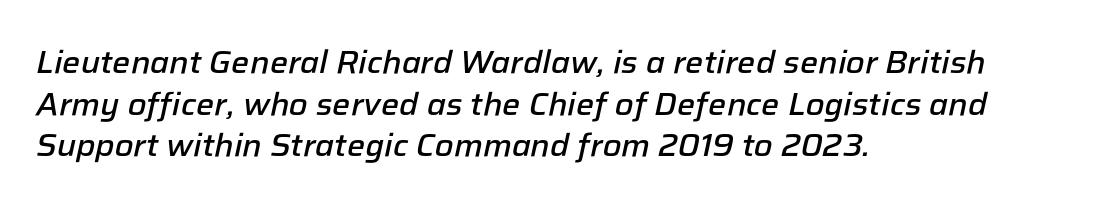
Q: Is the text bold? A: Semi-bold.
Q: Is the text italic (slanted)? A: Yes, it leans right by about 12 degrees.
Q: Is the text underlined? A: No.
Q: How is the paragraph aligned? A: Left-aligned.
Q: Is the spacing between letters normal or unusually wide? A: Normal.
Q: Is the spacing between lines tight, normal or loose? A: Normal.
Q: Width (condensed, normal, or wide)? A: Normal.
Q: Stroke contrast? A: Low.
Q: x-height? A: Medium.
Q: Monospaced? A: No.
